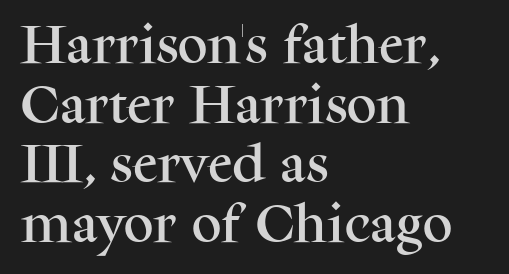
{"serif": "yes", "italic": "no", "width": "normal", "stroke_contrast": "medium", "x_height": "medium", "monospaced": "no", "underline": "no", "align": "left", "line_spacing": "normal", "line_spacing_ratio": 1.42, "letter_spacing": "normal", "letter_spacing_em": 0.0, "glyph_px": 42}
